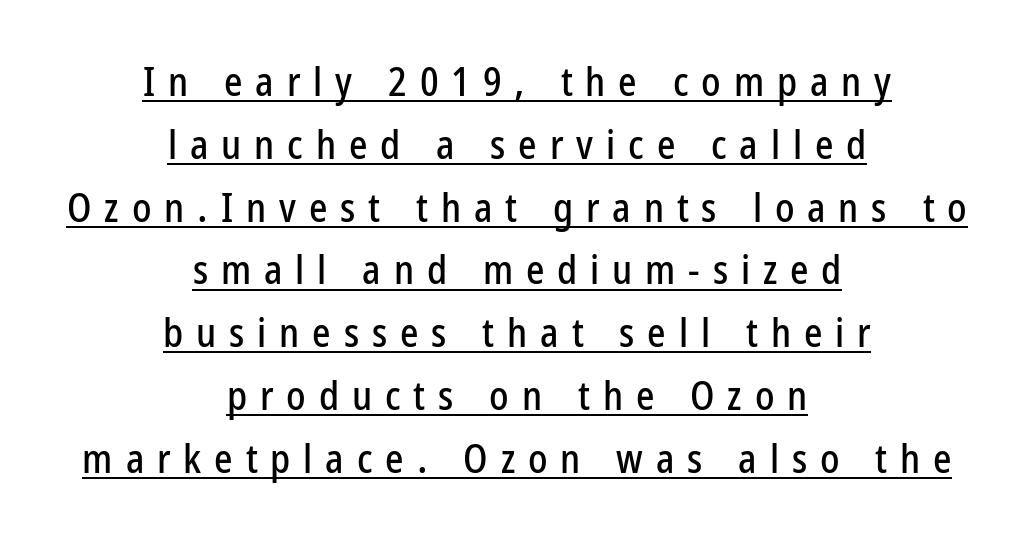
When letters stand straight like this, we call the style roman or upright. Varying glyph widths throughout — classic text-font behaviour. This is underlined copy, the kind a proofreader might mark for attention. Short note: letters widely spaced. Teacher's note: observe the equal gaps on both sides — that is centered alignment.
